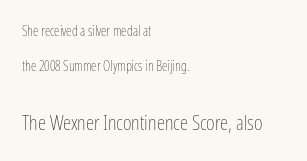
The image shows 21 px text type, upright; set left-aligned, loose line spacing (2.49x), normal letter spacing, not underlined; the second (bottom) block is 1.5x larger.
